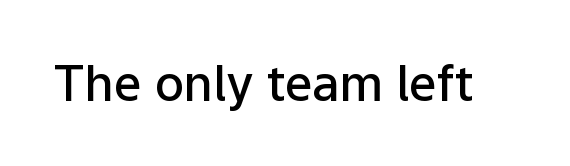
{"serif": "no", "italic": "no", "bold": "semi", "weight": "semibold", "width": "normal", "stroke_contrast": "low", "x_height": "medium", "monospaced": "no", "underline": "no", "letter_spacing": "normal", "letter_spacing_em": 0.0, "glyph_px": 49}
